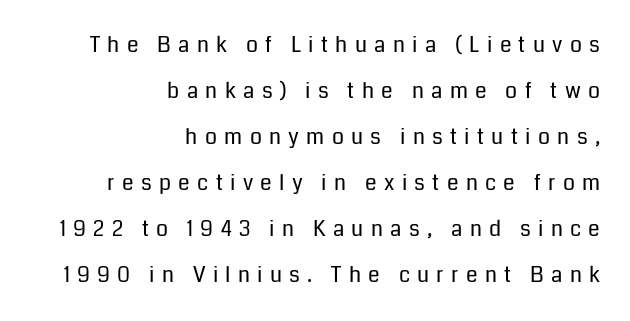
Q: Is the text bold? A: No.
Q: Is the text italic (slanted)? A: No, it is upright.
Q: Is the text underlined? A: No.
Q: How is the paragraph aligned? A: Right-aligned.
Q: Is the spacing between letters normal or unusually wide? A: Unusually wide.
Q: Is the spacing between lines tight, normal or loose? A: Loose.
